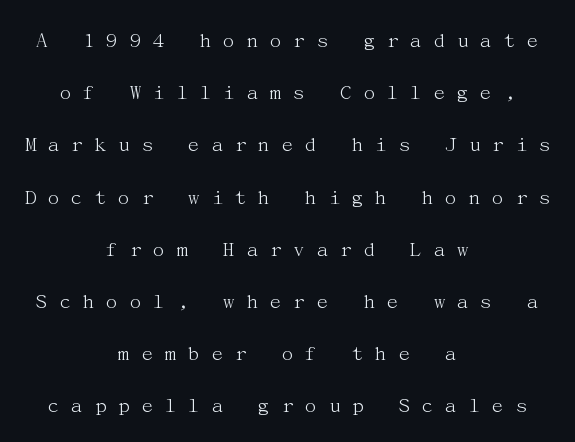
The image shows 23 px text type, upright; set centered, loose line spacing (2.27x), unusually wide letter spacing (+0.43 em), not underlined.
